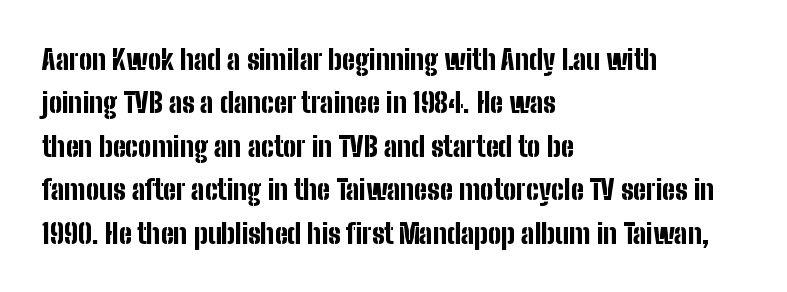
The image shows 28 px bold, condensed sans-serif type, upright; set left-aligned, normal line spacing (1.55x), normal letter spacing, not underlined; low stroke contrast and a medium x-height.
